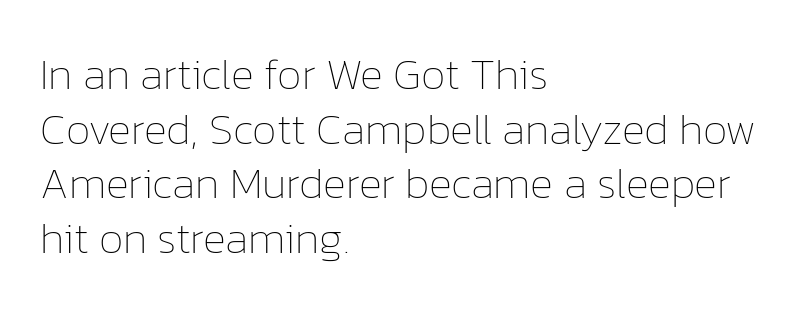
The image shows 44 px thin type, upright; set left-aligned, line spacing 1.24x, normal letter spacing, not underlined; low stroke contrast and a medium x-height.
